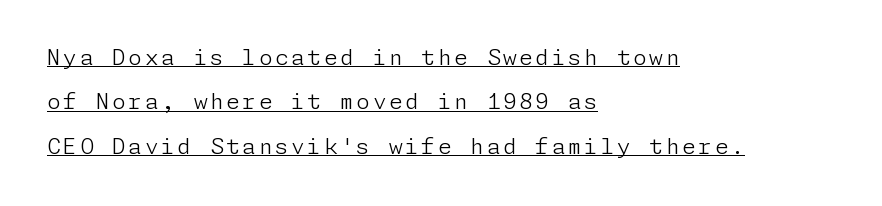
The image shows 22 px text type, upright; set left-aligned, loose line spacing (2.02x), underlined.
